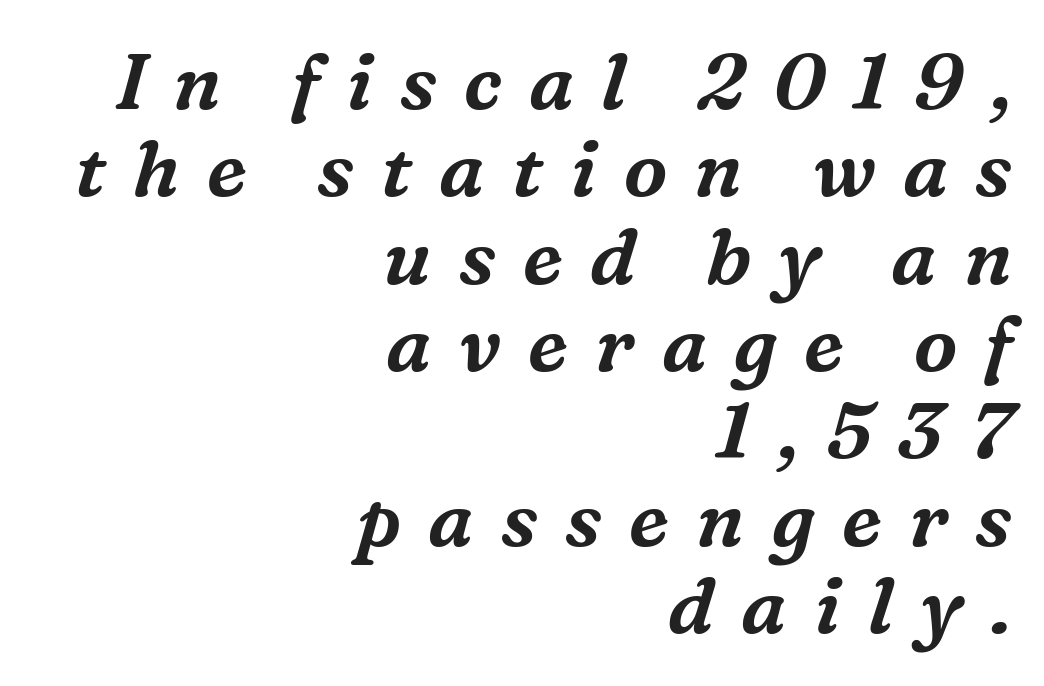
The image shows 78 px serif type, italic (leaning right); set right-aligned, tight line spacing (1.12x), unusually wide letter spacing (+0.35 em), not underlined; medium stroke contrast and a medium x-height.
